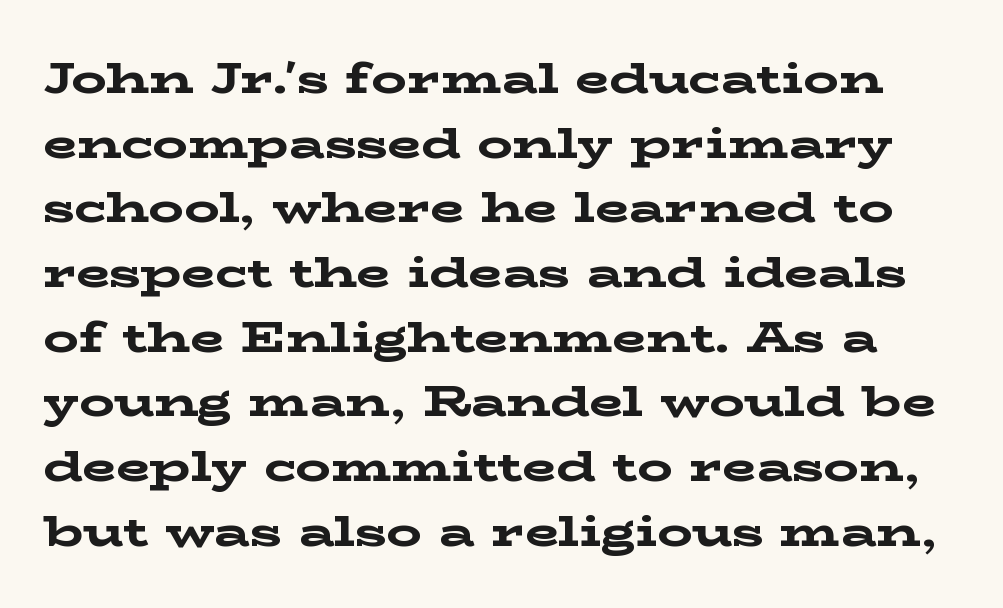
{"serif": "yes", "italic": "no", "bold": "yes", "weight": "bold", "width": "wide", "stroke_contrast": "low", "x_height": "medium", "monospaced": "no", "underline": "no", "line_spacing": "normal", "line_spacing_ratio": 1.47, "letter_spacing": "normal", "letter_spacing_em": 0.0, "glyph_px": 44}
